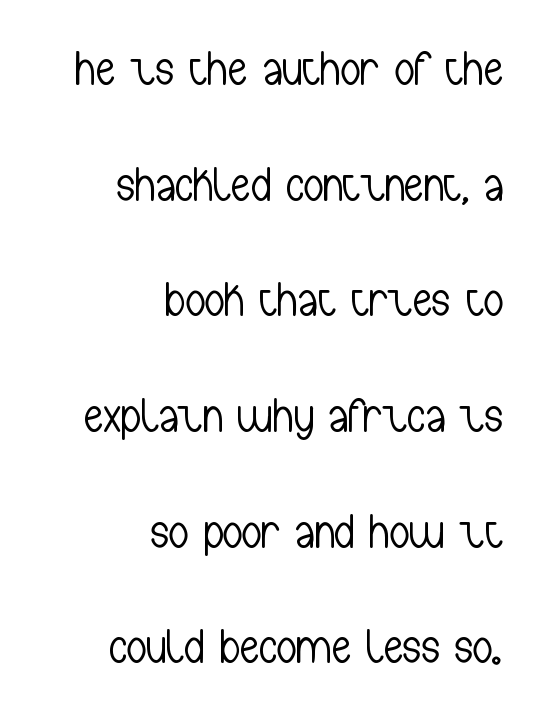
The image shows 49 px light, condensed sans-serif type, upright; set right-aligned, loose line spacing (2.36x), normal letter spacing, not underlined; low stroke contrast and a medium x-height.
